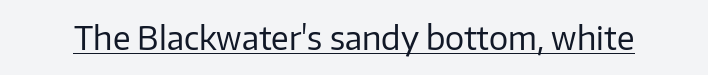
The image shows 32 px regular-weight sans-serif type, upright; set normal letter spacing, underlined; low stroke contrast and a medium x-height.
